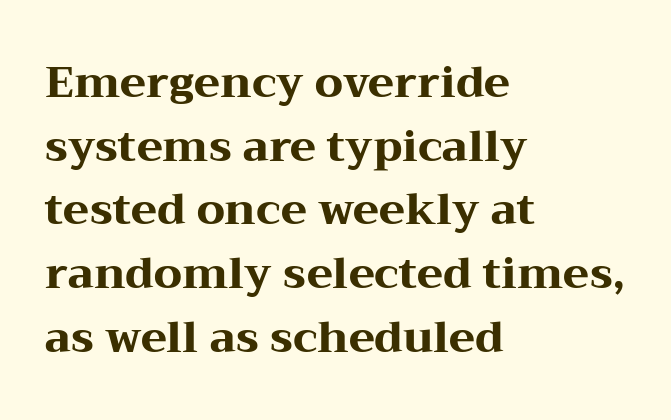
{"serif": "yes", "italic": "no", "bold": "yes", "weight": "heavy", "width": "wide", "stroke_contrast": "medium", "x_height": "medium", "monospaced": "no", "underline": "no", "align": "left", "line_spacing": "normal", "line_spacing_ratio": 1.48, "letter_spacing": "normal", "letter_spacing_em": 0.0, "glyph_px": 43}
